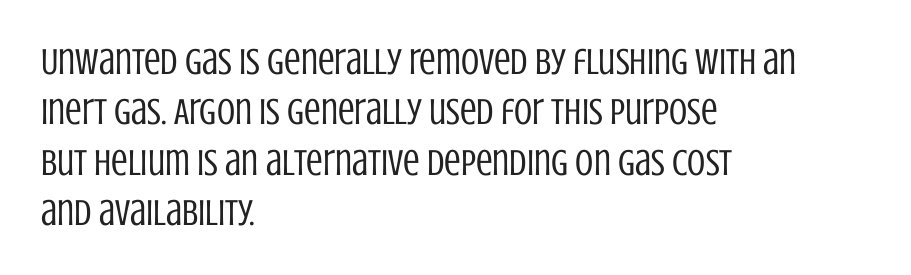
The image shows 37 px regular-weight, condensed sans-serif type, upright; set left-aligned, normal line spacing (1.36x), normal letter spacing, not underlined; low stroke contrast and a large x-height.
